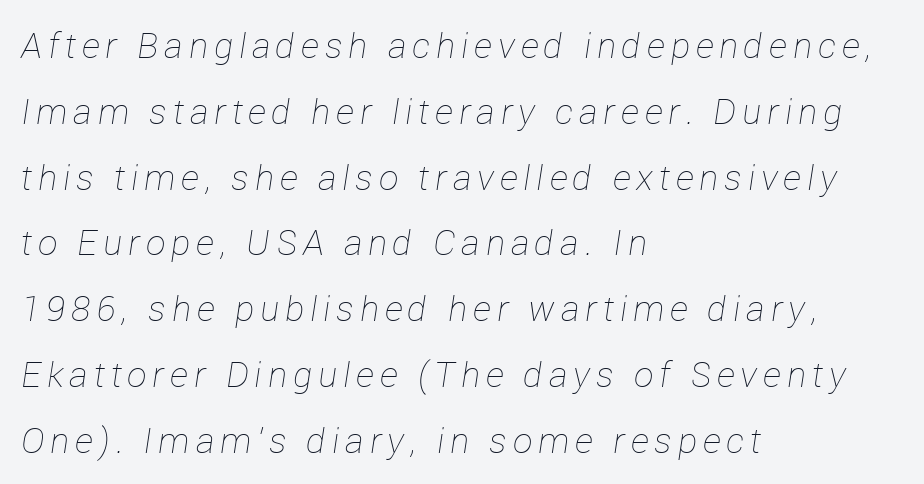
The face used here has a pronounced slope to its letters. Clear beneath every line of the passage. The strokes carry an ordinary text weight at most. The passage is arranged the way most books set body copy — flush left.
